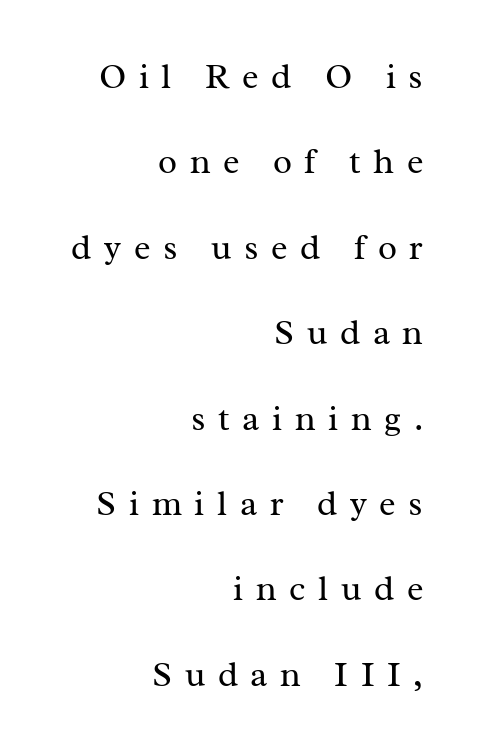
Q: Is the text bold? A: No.
Q: Is the text italic (slanted)? A: No, it is upright.
Q: Is the typeface a serif or a sans-serif typeface? A: Serif.
Q: Is the text underlined? A: No.
Q: How is the paragraph aligned? A: Right-aligned.
Q: Is the spacing between letters normal or unusually wide? A: Unusually wide.
Q: Is the spacing between lines tight, normal or loose? A: Loose.
Q: Width (condensed, normal, or wide)? A: Normal.
Q: Stroke contrast? A: Medium.
Q: x-height? A: Medium.
Q: Monospaced? A: No.
